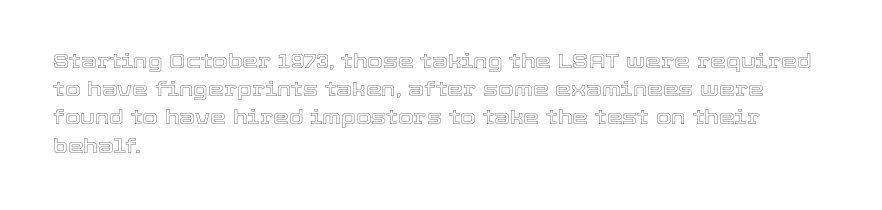
The image shows 20 px text type, upright; set left-aligned, normal line spacing (1.41x), normal letter spacing, not underlined.
